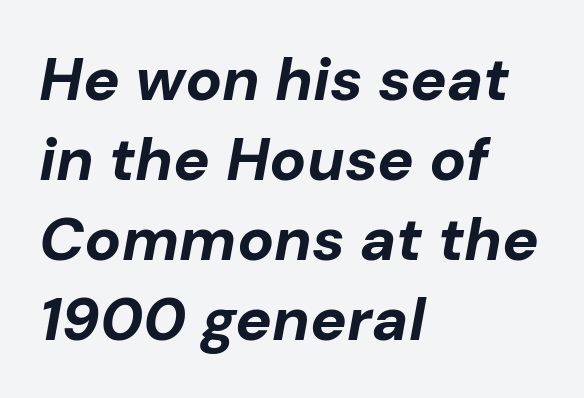
The space directly below the letters is spotless. These words are printed bold, with thick strokes throughout. You could call the tracking neutral — neither tight nor loose. This sample uses an oblique cut, with every glyph tilted off the vertical.
